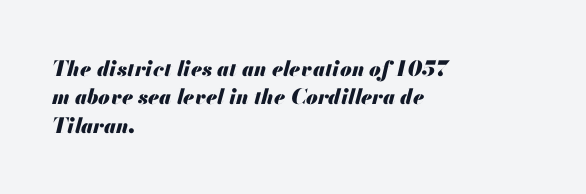
Descender tails drop into unmarked territory. The gaps between neighbouring characters are ordinary and unremarkable. The axis of the letterforms is tilted away from vertical. Students, this is bold: see how much ink each stroke carries.
